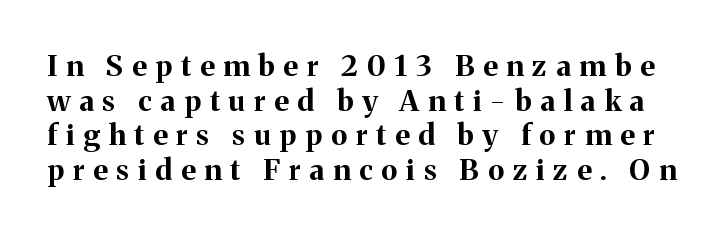
{"serif": "yes", "italic": "no", "bold": "yes", "weight": "bold", "width": "normal", "stroke_contrast": "medium", "x_height": "medium", "monospaced": "no", "underline": "no", "line_spacing_ratio": 1.19, "letter_spacing": "wide", "letter_spacing_em": 0.31, "glyph_px": 29}
